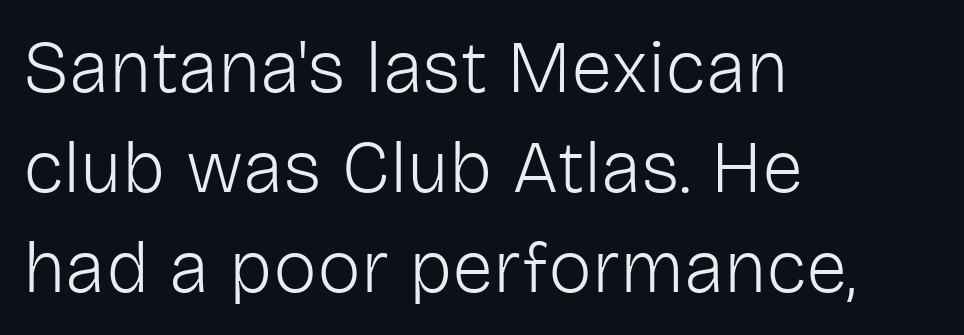
The image shows 74 px light sans-serif type, upright; set left-aligned, normal line spacing (1.35x), normal letter spacing, not underlined; low stroke contrast and a medium x-height.
